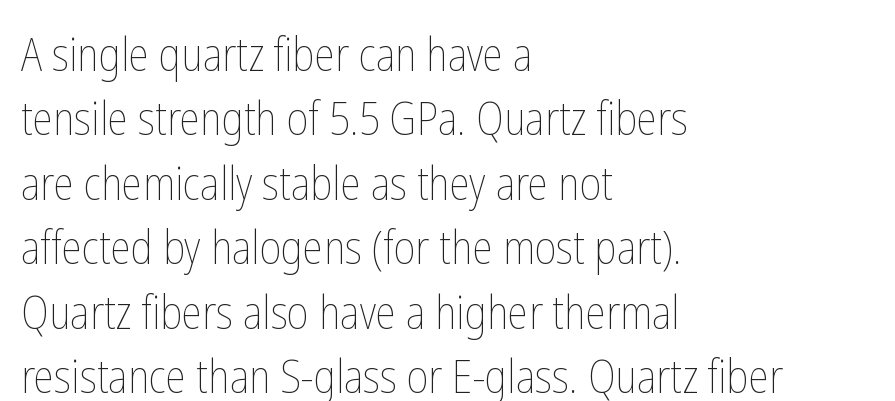
The image shows 46 px thin, condensed type, upright; set left-aligned, normal line spacing (1.4x), normal letter spacing, not underlined; low stroke contrast and a medium x-height.
